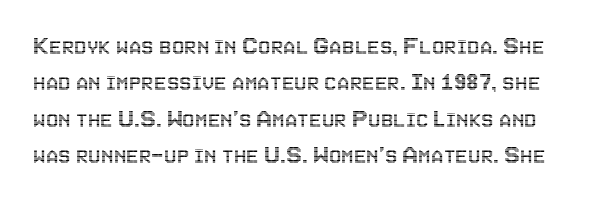
Any mark beneath the type? The region is blank. Varying glyph widths throughout — classic text-font behaviour. The vertical gap from one line to the next is medium. The letters stand upright; this is a roman face. Each word holds together tightly as a unit, with standard inter-letter gaps.
